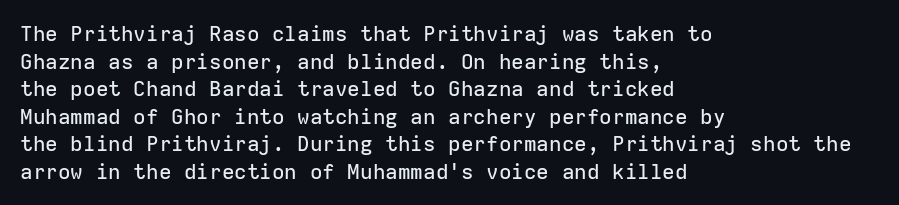
Q: Is the text italic (slanted)? A: No, it is upright.
Q: Is the text underlined? A: No.
Q: How is the paragraph aligned? A: Left-aligned.
Q: Is the spacing between letters normal or unusually wide? A: Normal.
Q: Is the spacing between lines tight, normal or loose? A: Normal.
